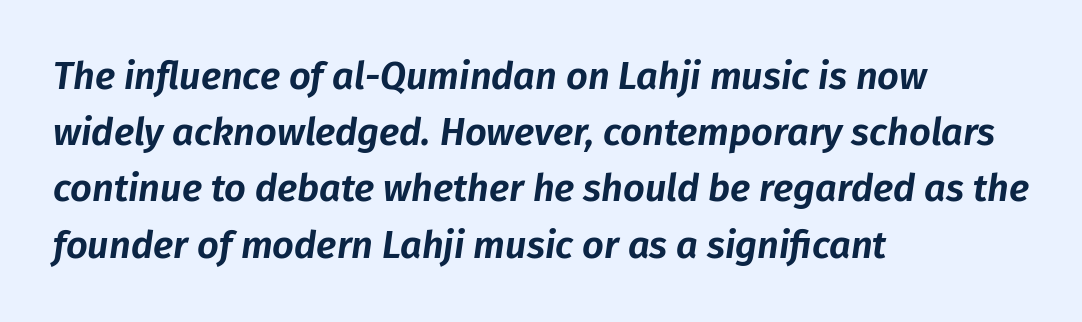
Q: Is the text italic (slanted)? A: Yes, it leans right by about 8 degrees.
Q: Is the text underlined? A: No.
Q: How is the paragraph aligned? A: Left-aligned.
Q: Is the spacing between letters normal or unusually wide? A: Normal.
Q: Is the spacing between lines tight, normal or loose? A: Normal.
Q: Width (condensed, normal, or wide)? A: Normal.
Q: Stroke contrast? A: Low.
Q: x-height? A: Medium.
Q: Monospaced? A: No.
